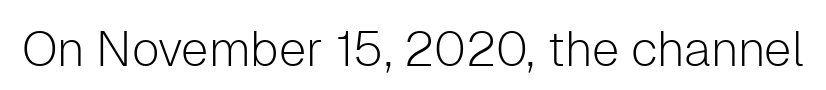
{"serif": "no", "italic": "no", "bold": "no", "weight": "light", "width": "normal", "stroke_contrast": "low", "x_height": "medium", "monospaced": "no", "underline": "no", "letter_spacing": "normal", "letter_spacing_em": 0.0, "glyph_px": 49}
